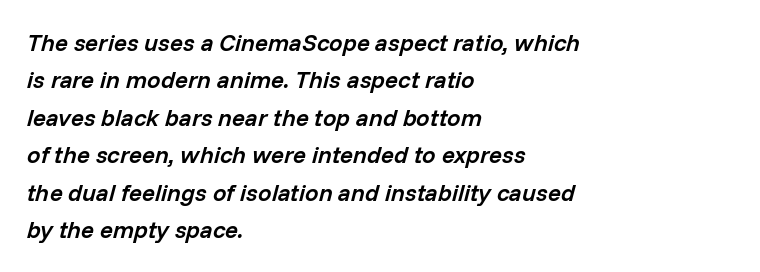
Q: Is the text bold? A: Semi-bold.
Q: Is the text italic (slanted)? A: Yes, it leans right by about 14 degrees.
Q: Is the text underlined? A: No.
Q: How is the paragraph aligned? A: Left-aligned.
Q: Is the spacing between letters normal or unusually wide? A: Normal.
Q: Is the spacing between lines tight, normal or loose? A: Normal.
